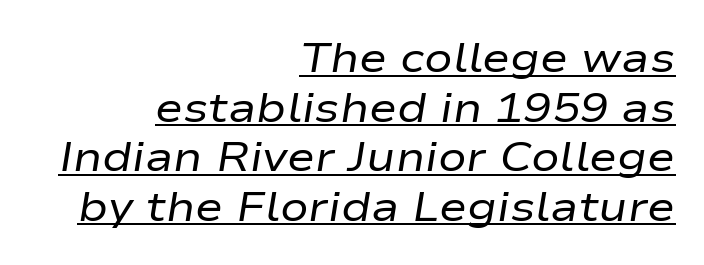
Q: Is the text bold? A: No.
Q: Is the text italic (slanted)? A: Yes, it leans right by about 9 degrees.
Q: Is the text underlined? A: Yes.
Q: How is the paragraph aligned? A: Right-aligned.
Q: Is the spacing between letters normal or unusually wide? A: Normal.
Q: Width (condensed, normal, or wide)? A: Wide.
Q: Stroke contrast? A: Low.
Q: x-height? A: Medium.
Q: Monospaced? A: No.
